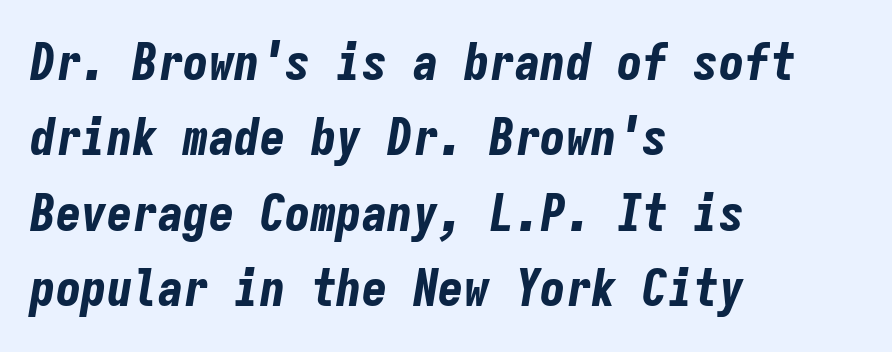
Q: Is the text bold? A: Yes.
Q: Is the text italic (slanted)? A: Yes, it leans right by about 9 degrees.
Q: Is the text underlined? A: No.
Q: How is the paragraph aligned? A: Left-aligned.
Q: Is the spacing between letters normal or unusually wide? A: Normal.
Q: Is the spacing between lines tight, normal or loose? A: Normal.
Q: Width (condensed, normal, or wide)? A: Condensed.
Q: Stroke contrast? A: Low.
Q: x-height? A: Medium.
Q: Monospaced? A: Yes.
